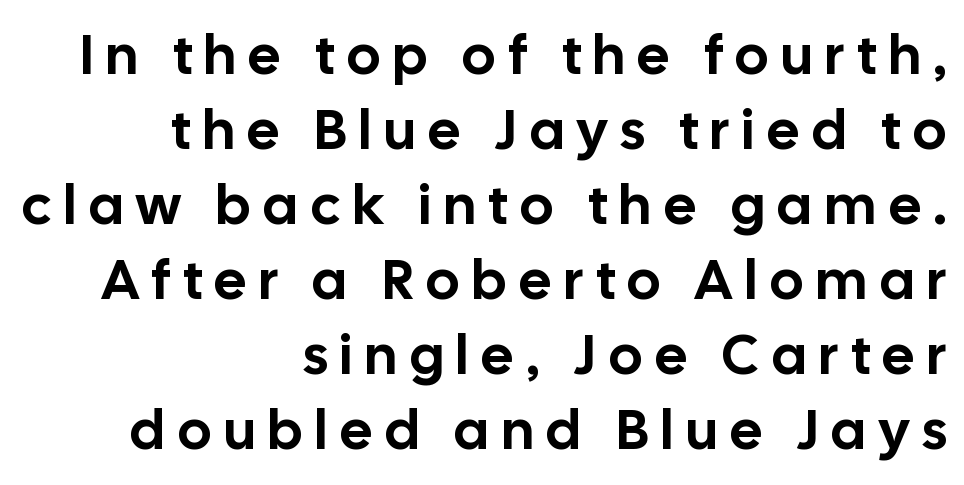
The image shows 56 px sans-serif type, upright; set right-aligned, normal line spacing (1.34x), unusually wide letter spacing (+0.23 em), not underlined; low stroke contrast and a medium x-height.
